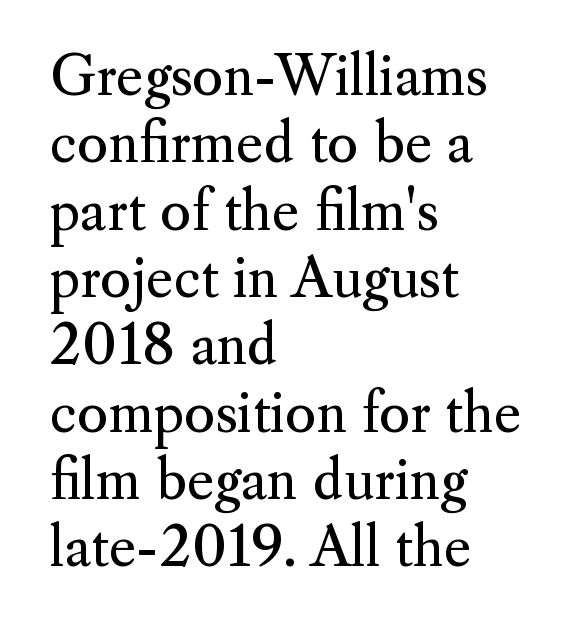
The image shows 53 px regular-weight serif type, upright; set left-aligned, normal line spacing (1.27x), normal letter spacing, not underlined; medium stroke contrast and a small x-height.
